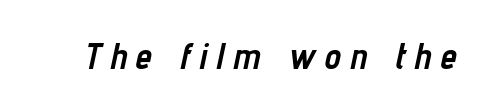
The image shows 37 px semibold, condensed type, italic (leaning right); set unusually wide letter spacing (+0.25 em), not underlined; low stroke contrast and a medium x-height.
